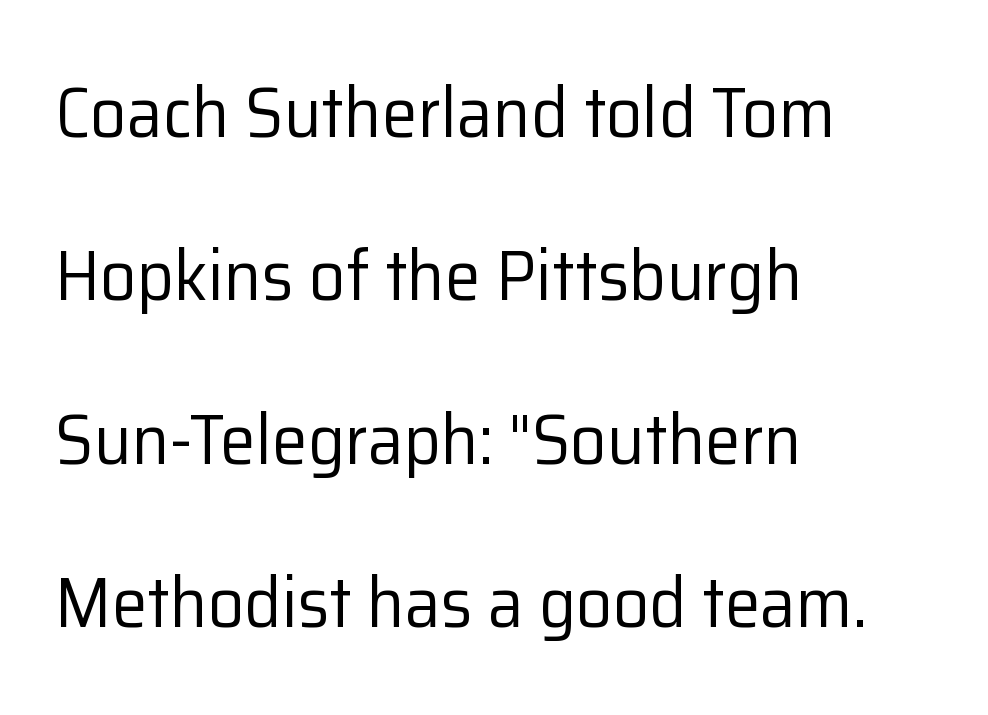
This rendering employs a face without finishing strokes, i.e., a sans-serif. Stroke thickness stays within the range of a standard reading face or lighter. Horizontally, the lines are justified to the leading edge only. The letters sit at their default tracking, neither squeezed nor spread. Posture: vertical.
